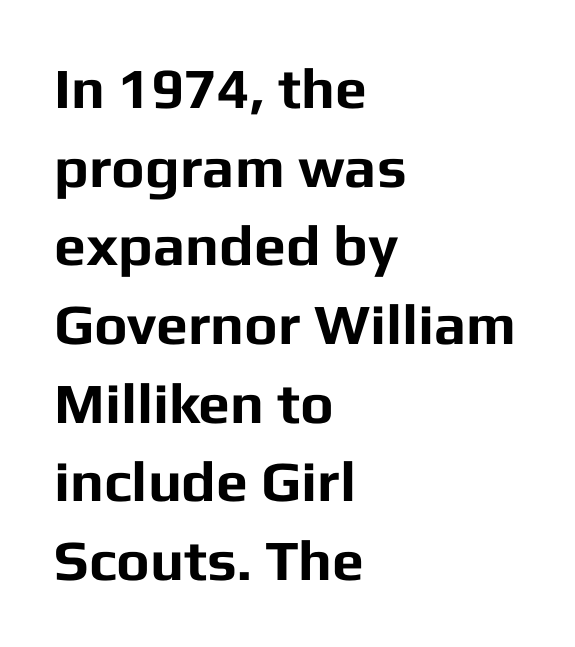
Decoration check: the copy has no underline. Baseline-to-baseline distance is the conventional proportion of letter height. The lines in this sample share a left origin and differ only in where they stop. Do the letters lean? They stand straight. Spacing between characters is what you'd get straight out of the box. Character widths vary here, with narrow letters taking less room than wide ones.
